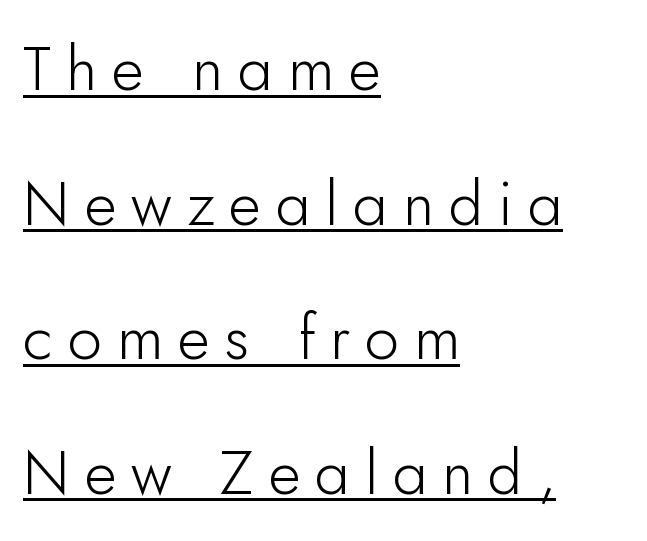
The image shows 62 px light sans-serif type, upright; set left-aligned, loose line spacing (2.17x), unusually wide letter spacing (+0.24 em), underlined; low stroke contrast and a small x-height.
